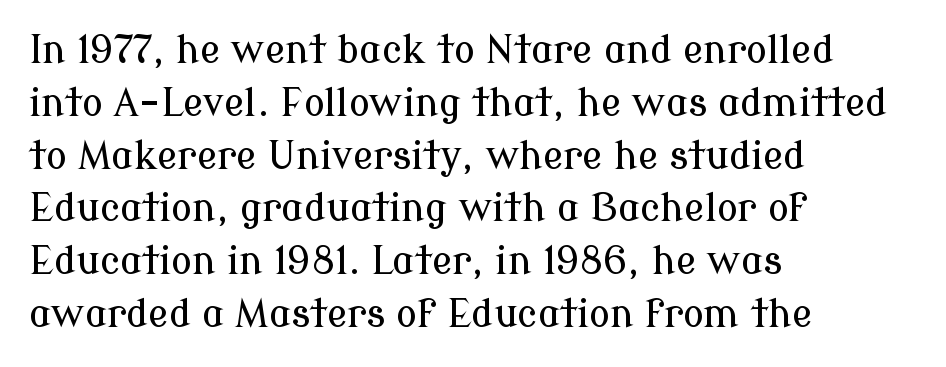
The image shows 38 px serif type, upright; set left-aligned, normal line spacing (1.39x), normal letter spacing, not underlined; low stroke contrast and a medium x-height.
